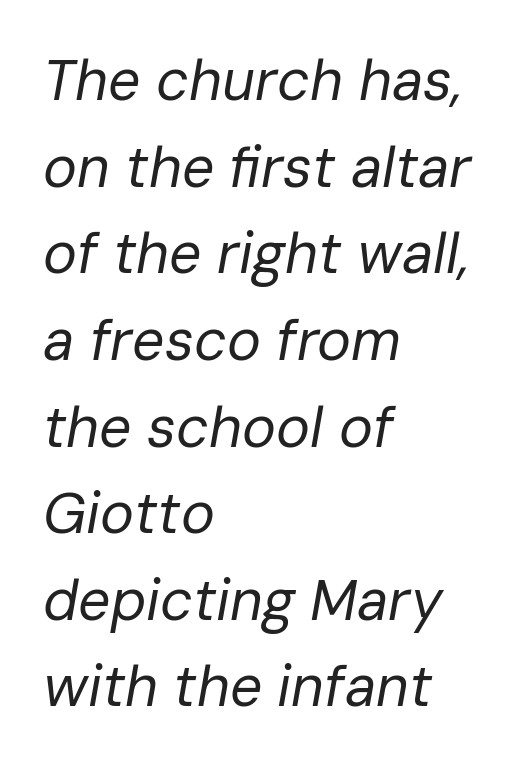
{"italic": "yes", "lean": "right", "slant_degrees": 10, "bold": "no", "weight": "regular", "width": "normal", "stroke_contrast": "low", "x_height": "medium", "monospaced": "no", "underline": "no", "align": "left", "line_spacing": "normal", "line_spacing_ratio": 1.52, "letter_spacing": "normal", "letter_spacing_em": 0.0, "glyph_px": 57}
